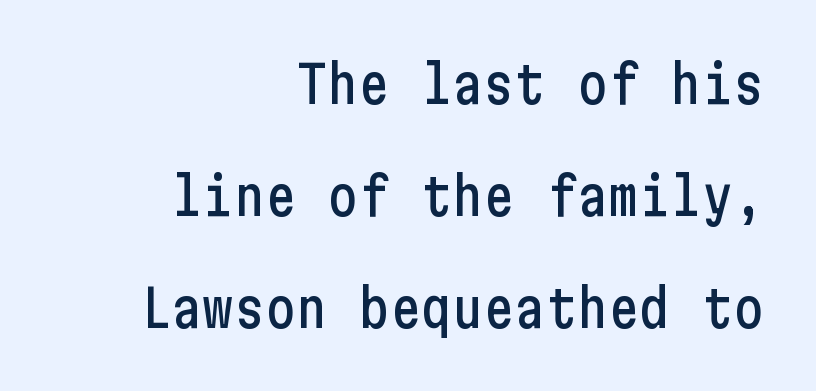
Q: Is the text italic (slanted)? A: No, it is upright.
Q: Is the typeface a serif or a sans-serif typeface? A: Sans-serif.
Q: Is the text underlined? A: No.
Q: How is the paragraph aligned? A: Right-aligned.
Q: Is the spacing between letters normal or unusually wide? A: Normal.
Q: Is the spacing between lines tight, normal or loose? A: Loose.
Q: Width (condensed, normal, or wide)? A: Condensed.
Q: Stroke contrast? A: Low.
Q: x-height? A: Medium.
